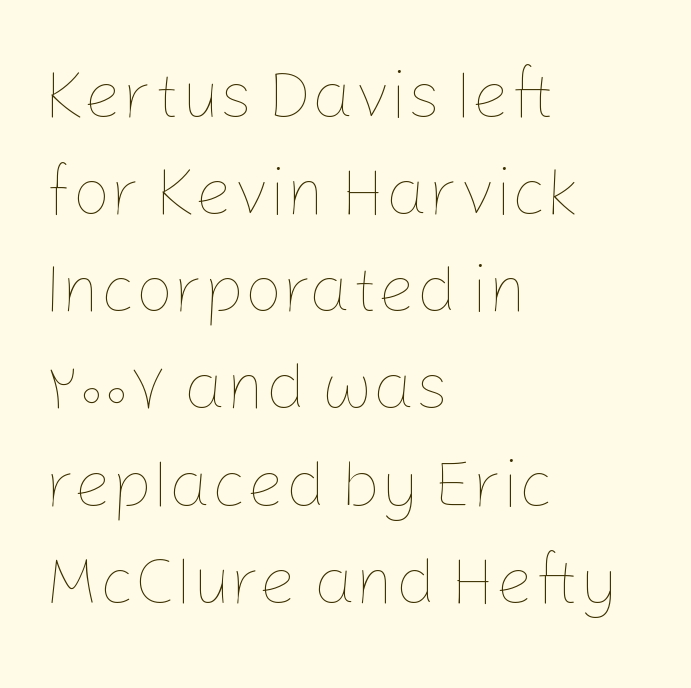
Q: Is the text bold? A: No.
Q: Is the text italic (slanted)? A: No, it is upright.
Q: Is the text underlined? A: No.
Q: How is the paragraph aligned? A: Left-aligned.
Q: Is the spacing between letters normal or unusually wide? A: Normal.
Q: Is the spacing between lines tight, normal or loose? A: Normal.
Q: Width (condensed, normal, or wide)? A: Normal.
Q: Stroke contrast? A: Low.
Q: x-height? A: Medium.
Q: Monospaced? A: No.
